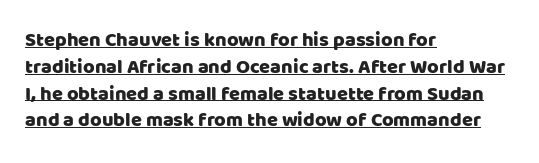
Tall strokes in this sample are plumb rather than angled. If you drew a ruler down the left edge, every line would touch it. Short note: letters normally spaced. Evenly set lines give the paragraph a standard silhouette. You can see a thin bar hugging the bottom of the glyphs.
